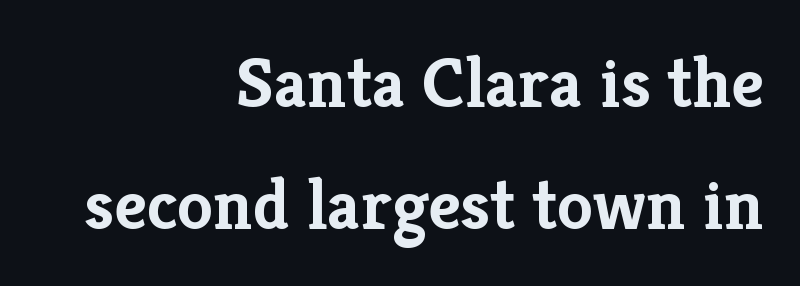
{"serif": "yes", "italic": "no", "bold": "yes", "weight": "semibold", "width": "normal", "stroke_contrast": "low", "x_height": "medium", "monospaced": "no", "underline": "no", "align": "right", "line_spacing": "normal", "line_spacing_ratio": 1.69, "letter_spacing": "normal", "letter_spacing_em": 0.0, "glyph_px": 72}
